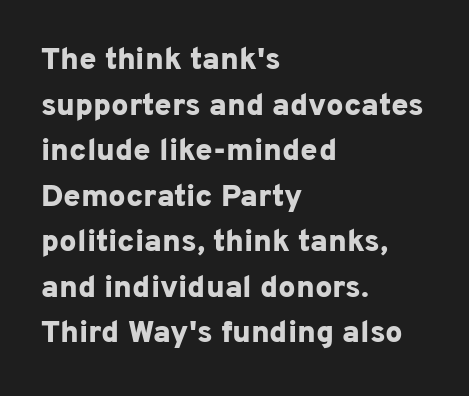
The image shows 31 px bold sans-serif type, upright; set left-aligned, normal line spacing (1.47x), normal letter spacing, not underlined; low stroke contrast and a medium x-height.
